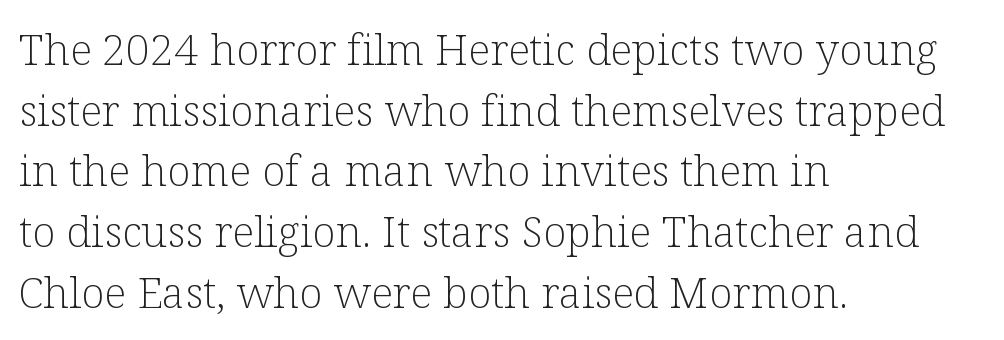
The string is rendered with underlining switched off. Stem width sits at or under what a default text font uses. When letters stand straight like this, we call the style roman or upright. Look at the bottom of the vertical strokes: they flare into serifs here. Vertically, the passage feels balanced, rows spaced as you'd expect.
